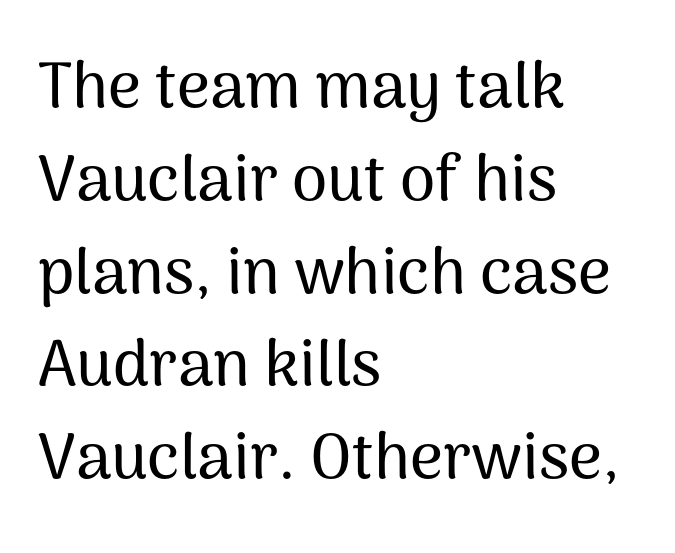
{"serif": "no", "italic": "no", "width": "normal", "stroke_contrast": "medium", "x_height": "medium", "monospaced": "no", "underline": "no", "align": "left", "line_spacing": "normal", "line_spacing_ratio": 1.45, "letter_spacing": "normal", "letter_spacing_em": 0.0, "glyph_px": 64}
